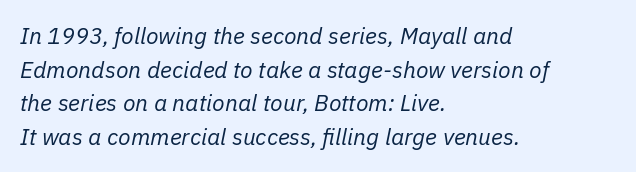
Q: Is the text bold? A: No.
Q: Is the text italic (slanted)? A: Yes, it leans right by about 11 degrees.
Q: Is the text underlined? A: No.
Q: How is the paragraph aligned? A: Left-aligned.
Q: Is the spacing between letters normal or unusually wide? A: Normal.
Q: Is the spacing between lines tight, normal or loose? A: Normal.
